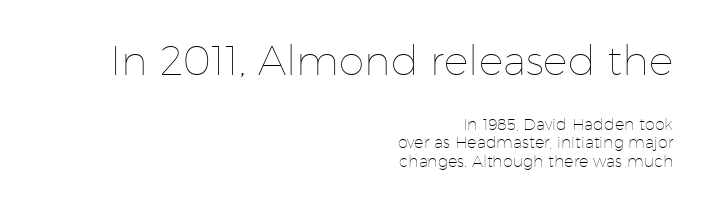
The image shows 41 px thin type, upright; set right-aligned, tight line spacing (1.15x), normal letter spacing, not underlined; the first (top) block is 2.56x larger; low stroke contrast and a medium x-height.
